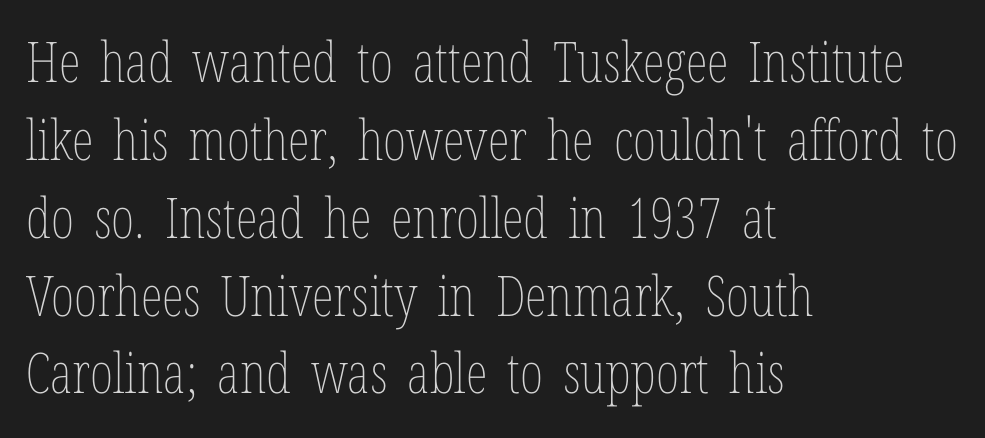
The image shows 56 px thin, condensed type, upright; set left-aligned, normal line spacing (1.39x), normal letter spacing, not underlined; low stroke contrast and a medium x-height.
